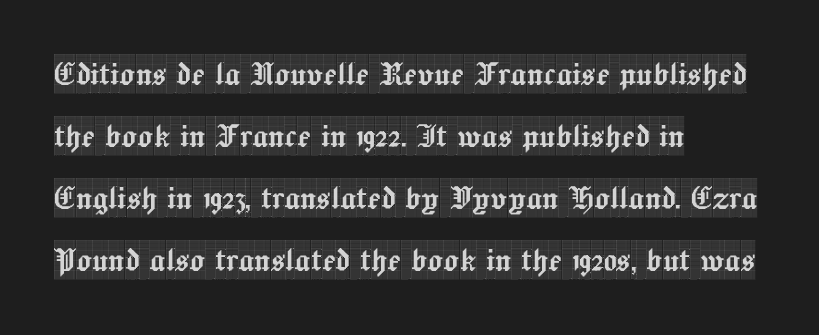
The image shows 39 px condensed serif type, upright; set left-aligned, normal line spacing (1.59x), normal letter spacing, not underlined; a large x-height.
